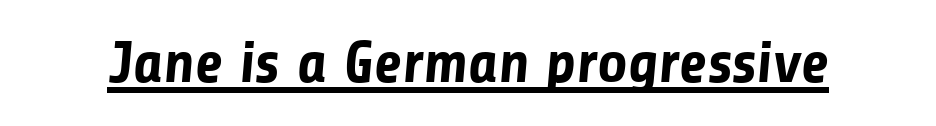
The image shows 59 px bold sans-serif type; set normal letter spacing, underlined; low stroke contrast and a medium x-height.
